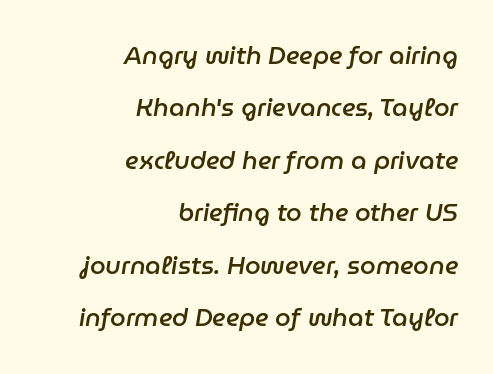
Q: Is the text bold? A: Semi-bold.
Q: Is the text italic (slanted)? A: Yes, it leans right by about 9 degrees.
Q: Is the text underlined? A: No.
Q: How is the paragraph aligned? A: Right-aligned.
Q: Is the spacing between letters normal or unusually wide? A: Normal.
Q: Is the spacing between lines tight, normal or loose? A: Loose.
